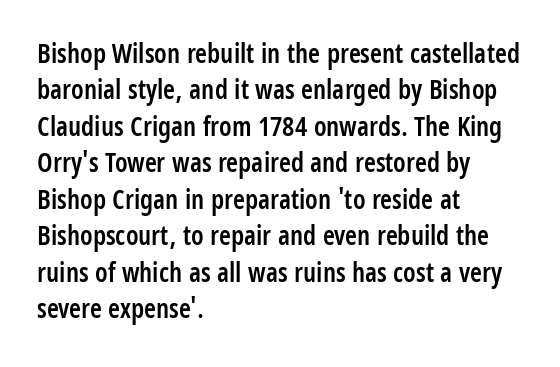
Q: Is the text bold? A: Semi-bold.
Q: Is the text italic (slanted)? A: No, it is upright.
Q: Is the text underlined? A: No.
Q: How is the paragraph aligned? A: Left-aligned.
Q: Is the spacing between letters normal or unusually wide? A: Normal.
Q: Is the spacing between lines tight, normal or loose? A: Normal.
